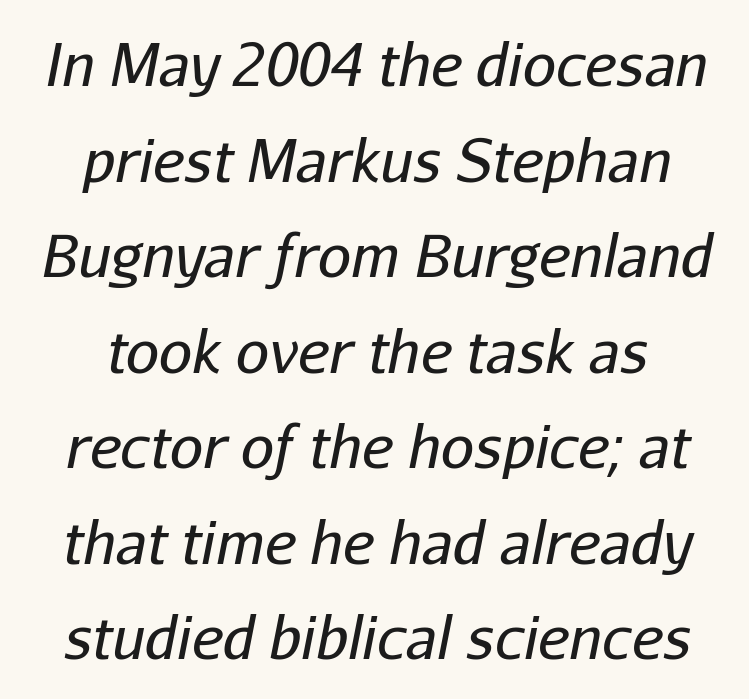
The image shows 59 px regular-weight type, italic (leaning right); set centered, normal line spacing (1.62x), normal letter spacing, not underlined; low stroke contrast and a medium x-height.
